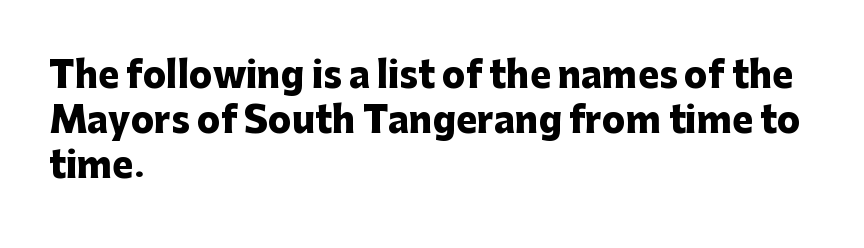
The image shows 35 px heavy sans-serif type, upright; set left-aligned, normal line spacing (1.29x), normal letter spacing, not underlined; low stroke contrast and a medium x-height.
